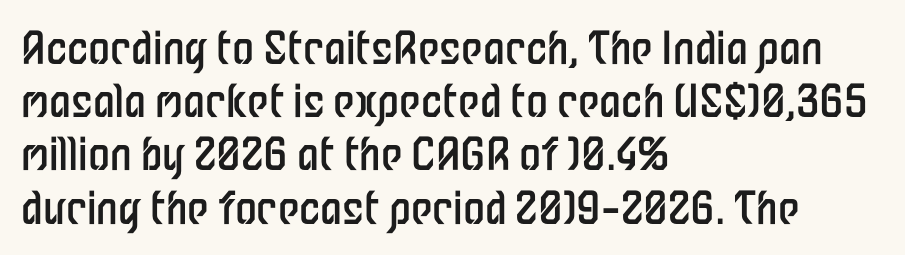
{"serif": "no", "italic": "no", "bold": "no", "weight": "regular", "width": "condensed", "stroke_contrast": "low", "x_height": "medium", "monospaced": "no", "underline": "no", "align": "left", "line_spacing_ratio": 1.21, "letter_spacing": "normal", "letter_spacing_em": 0.0, "glyph_px": 44}
